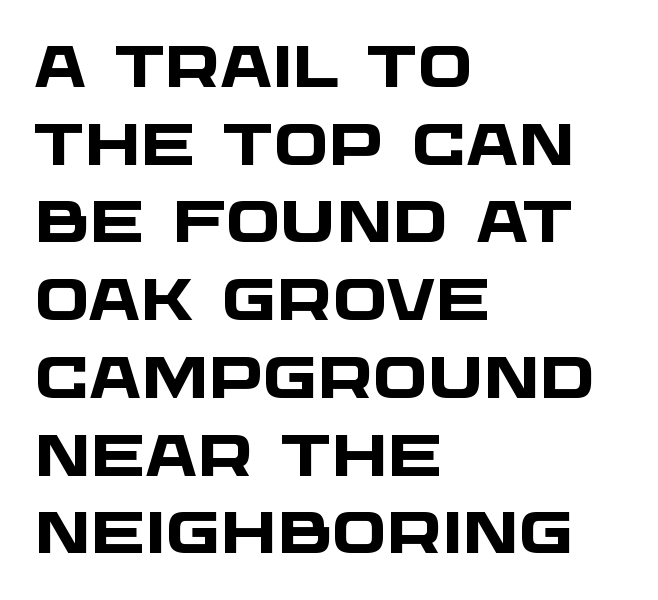
{"serif": "no", "bold": "yes", "weight": "heavy", "width": "wide", "stroke_contrast": "low", "x_height": "large", "monospaced": "no", "underline": "no", "align": "left", "line_spacing": "normal", "line_spacing_ratio": 1.34, "letter_spacing": "normal", "letter_spacing_em": 0.0, "glyph_px": 58}
